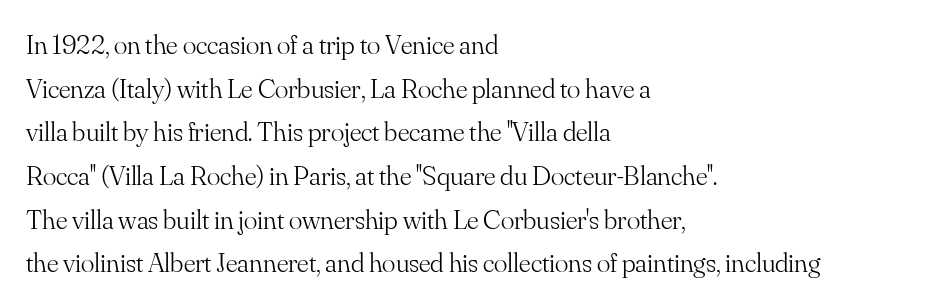
{"serif": "yes", "italic": "no", "bold": "no", "weight": "light", "width": "normal", "stroke_contrast": "medium", "x_height": "small", "monospaced": "no", "underline": "no", "align": "left", "line_spacing": "normal", "line_spacing_ratio": 1.56, "letter_spacing": "normal", "letter_spacing_em": 0.0, "glyph_px": 28}
